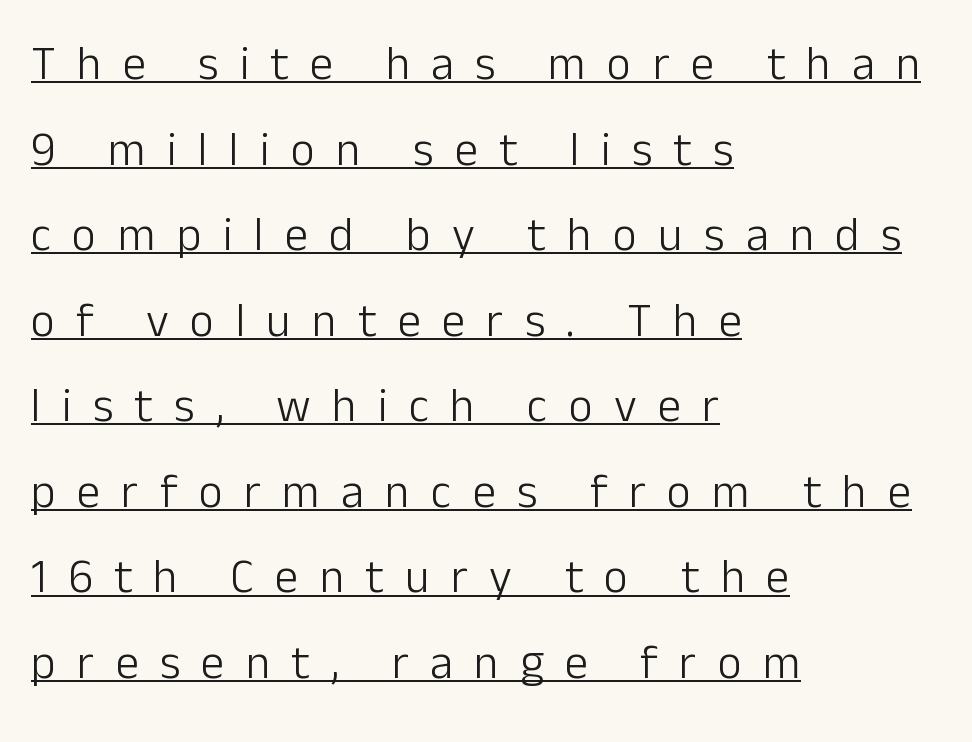
{"serif": "no", "italic": "no", "bold": "no", "weight": "light", "width": "normal", "stroke_contrast": "low", "x_height": "medium", "monospaced": "no", "underline": "yes", "align": "left", "line_spacing_ratio": 1.82, "letter_spacing": "wide", "letter_spacing_em": 0.45, "glyph_px": 47}
